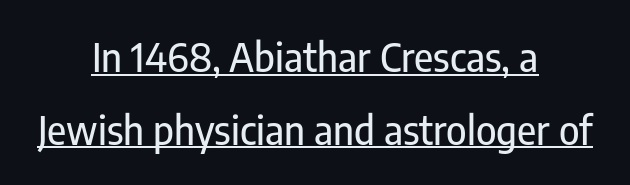
The compositor balanced each line on the midline. Posture: upright roman. This rendering features underlined lettering. Each letter keeps its own natural width here, so spacing adapts to shape. This sample uses plain, unmodified letter spacing. Serif or sans? Sans — the stroke terminals are bare.
